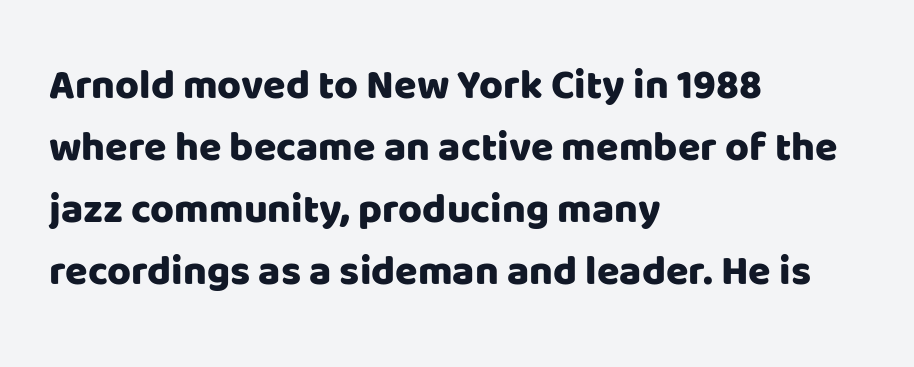
Q: Is the text italic (slanted)? A: No, it is upright.
Q: Is the typeface a serif or a sans-serif typeface? A: Sans-serif.
Q: Is the text underlined? A: No.
Q: How is the paragraph aligned? A: Left-aligned.
Q: Is the spacing between letters normal or unusually wide? A: Normal.
Q: Is the spacing between lines tight, normal or loose? A: Normal.
Q: Width (condensed, normal, or wide)? A: Normal.
Q: Stroke contrast? A: Low.
Q: x-height? A: Large.
Q: Monospaced? A: No.
